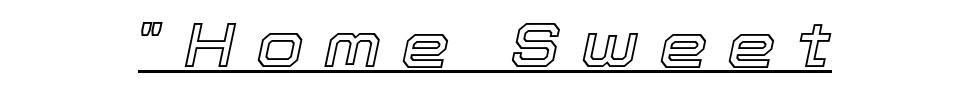
Q: Is the text italic (slanted)? A: Yes, it leans right by about 12 degrees.
Q: Is the text underlined? A: Yes.
Q: How is the paragraph aligned? A: Centered.
Q: Is the spacing between letters normal or unusually wide? A: Unusually wide.
Q: Width (condensed, normal, or wide)? A: Normal.
Q: x-height? A: Medium.
Q: Monospaced? A: No.
